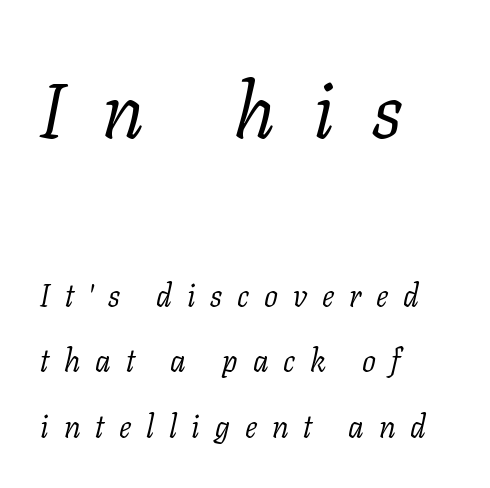
The image shows 78 px light serif type, italic (leaning right); set left-aligned, loose line spacing (2.11x), unusually wide letter spacing (+0.48 em), not underlined; the first (top) block is 2.52x larger; low stroke contrast and a medium x-height.
